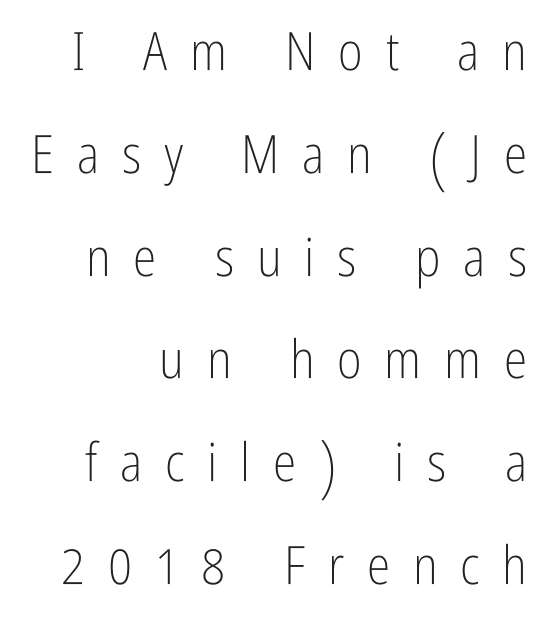
Q: Is the text bold? A: No.
Q: Is the text italic (slanted)? A: No, it is upright.
Q: Is the typeface a serif or a sans-serif typeface? A: Sans-serif.
Q: Is the text underlined? A: No.
Q: Is the spacing between letters normal or unusually wide? A: Unusually wide.
Q: Is the spacing between lines tight, normal or loose? A: Loose.
Q: Width (condensed, normal, or wide)? A: Condensed.
Q: Stroke contrast? A: Low.
Q: x-height? A: Medium.
Q: Monospaced? A: No.
